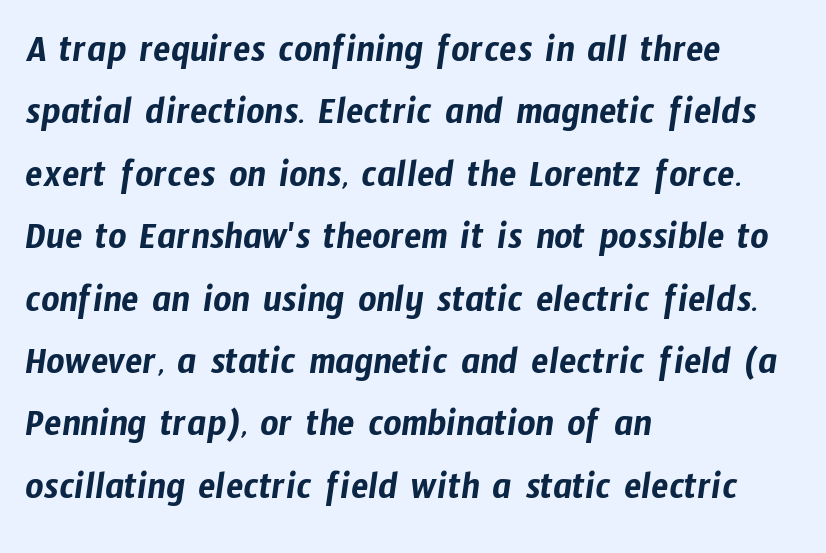
The compositor pushed each line to the left boundary. These lines sit exactly where default settings would place them. The letters advance in unequal steps, a hallmark of proportional type. Check where the strokes stop: nothing finishes them off — pure sans. The type is set solid horizontally, with unmodified tracking. Words float on clear page, feet unadorned.
